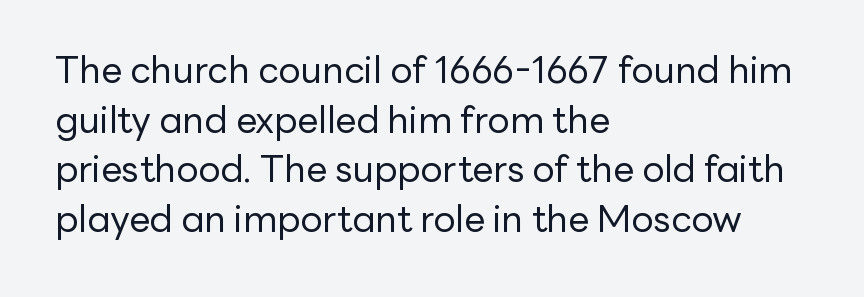
The image shows 37 px regular-weight sans-serif type, upright; set left-aligned, normal line spacing (1.34x), normal letter spacing, not underlined; low stroke contrast and a medium x-height.
